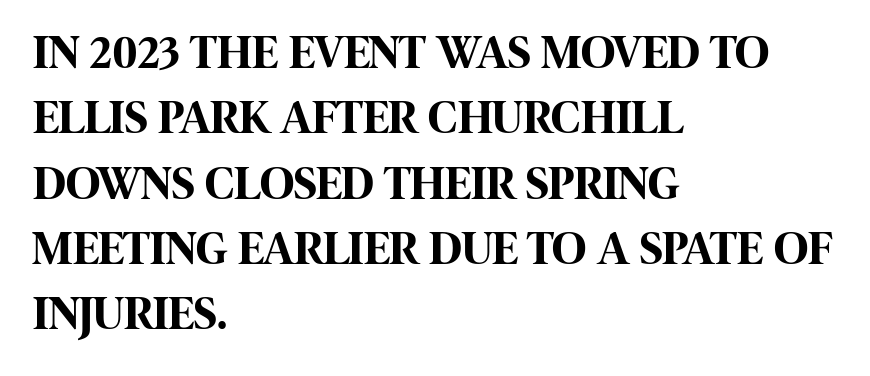
{"serif": "no", "italic": "no", "bold": "yes", "weight": "bold", "width": "condensed", "stroke_contrast": "high", "x_height": "large", "monospaced": "no", "underline": "no", "align": "left", "line_spacing": "normal", "line_spacing_ratio": 1.39, "letter_spacing": "normal", "letter_spacing_em": 0.0, "glyph_px": 47}
